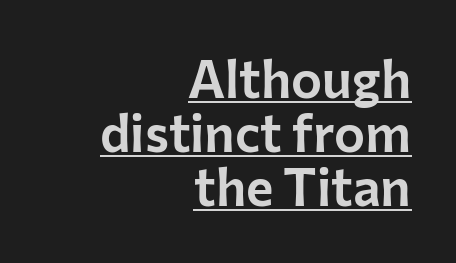
The words here are underlined. This sample uses plain, unmodified letter spacing. The face used here is proportionally spaced, like ordinary book or web type. These lines are composed in type without serifs. Is there any slant? The stems are plumb. Line endings align vertically; line beginnings do not.
